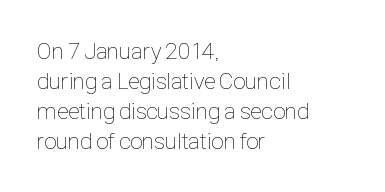
Q: Is the text bold? A: No.
Q: Is the text italic (slanted)? A: No, it is upright.
Q: Is the text underlined? A: No.
Q: How is the paragraph aligned? A: Left-aligned.
Q: Is the spacing between letters normal or unusually wide? A: Normal.
Q: Is the spacing between lines tight, normal or loose? A: Normal.
